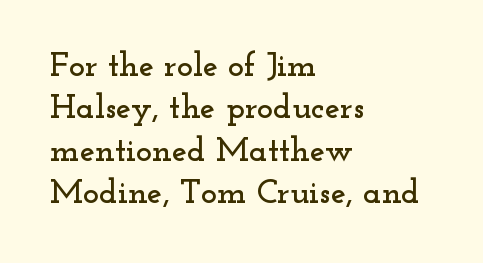
{"serif": "yes", "italic": "no", "width": "wide", "stroke_contrast": "low", "x_height": "small", "monospaced": "no", "underline": "no", "align": "left", "line_spacing": "normal", "line_spacing_ratio": 1.25, "letter_spacing": "normal", "letter_spacing_em": 0.0, "glyph_px": 34}
